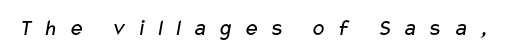
The image shows 23 px text type; set unusually wide letter spacing (+0.45 em), not underlined.
